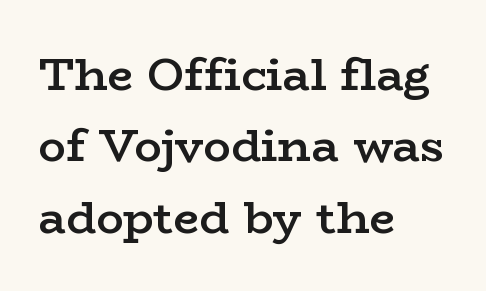
The image shows 46 px semibold, wide serif type, upright; set left-aligned, normal line spacing (1.55x), normal letter spacing, not underlined; low stroke contrast and a medium x-height.
